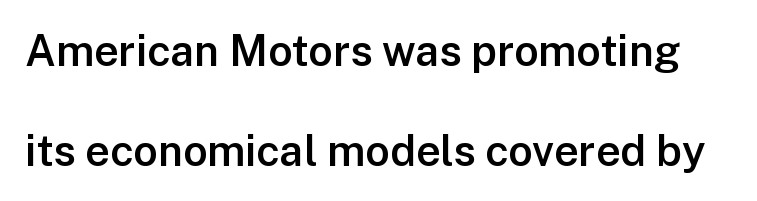
The image shows 43 px semibold sans-serif type, upright; set loose line spacing (2.32x), normal letter spacing, not underlined; low stroke contrast and a medium x-height.
